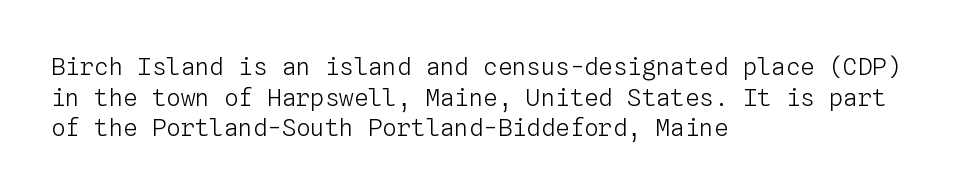
Is the type heavy? It reads as light-to-regular instead. Leftover space on each line is placed entirely after the last word. Characters follow at the spacing the type designer built in. The passage shown stacks its lines at a standard gap.
